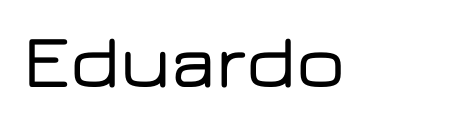
The image shows 77 px wide sans-serif type, upright; set normal letter spacing, not underlined; low stroke contrast and a medium x-height.
